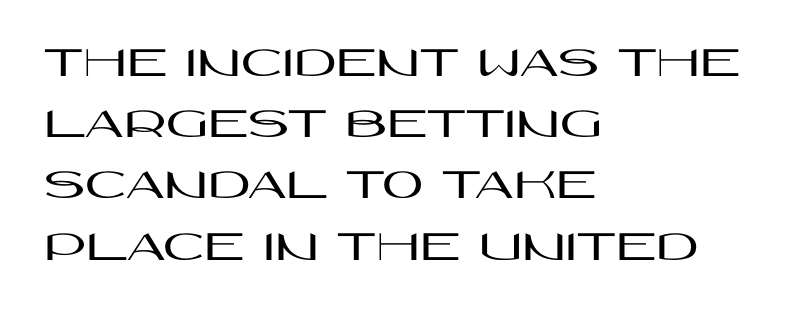
In terms of letterspacing, this is plain default setting. The block of text has a typical density, with ordinary space between rows. The text block is weighted toward the left margin, trailing off unevenly rightward. Is there any slant? The stems are plumb. Decoration check: the copy has no underline. The typeface chosen for these lines omits serifs.
